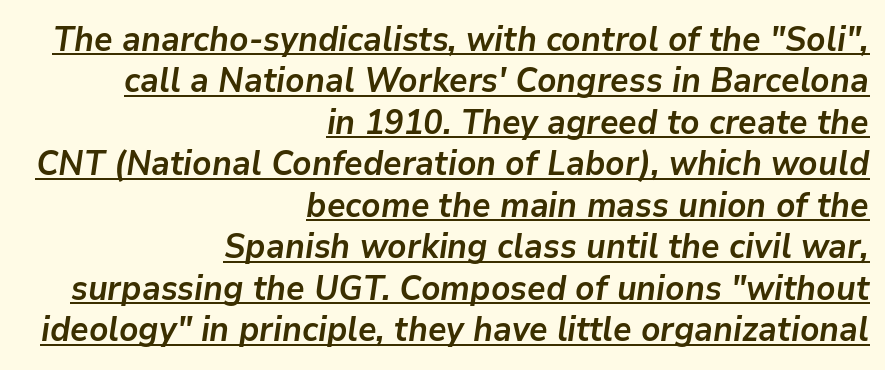
The image shows 34 px semibold type, italic (leaning right); set right-aligned, line spacing 1.22x, normal letter spacing, underlined; low stroke contrast and a medium x-height.
